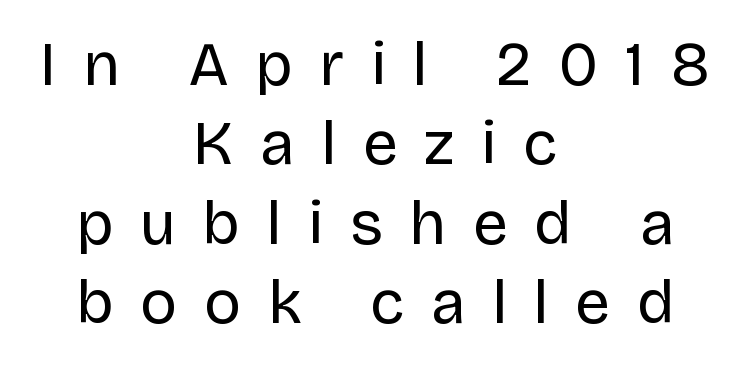
Q: Is the text bold? A: No.
Q: Is the text italic (slanted)? A: No, it is upright.
Q: Is the typeface a serif or a sans-serif typeface? A: Sans-serif.
Q: Is the text underlined? A: No.
Q: How is the paragraph aligned? A: Centered.
Q: Is the spacing between letters normal or unusually wide? A: Unusually wide.
Q: Is the spacing between lines tight, normal or loose? A: Normal.
Q: Width (condensed, normal, or wide)? A: Normal.
Q: Stroke contrast? A: Low.
Q: x-height? A: Large.
Q: Monospaced? A: No.
